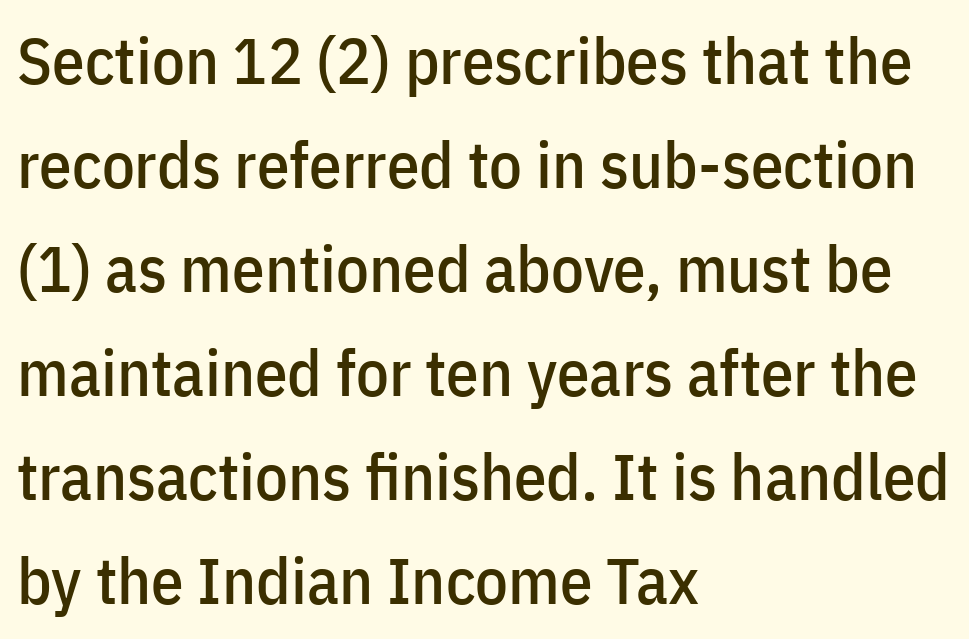
The image shows 65 px condensed sans-serif type, upright; set left-aligned, normal line spacing (1.6x), normal letter spacing, not underlined; low stroke contrast and a medium x-height.
